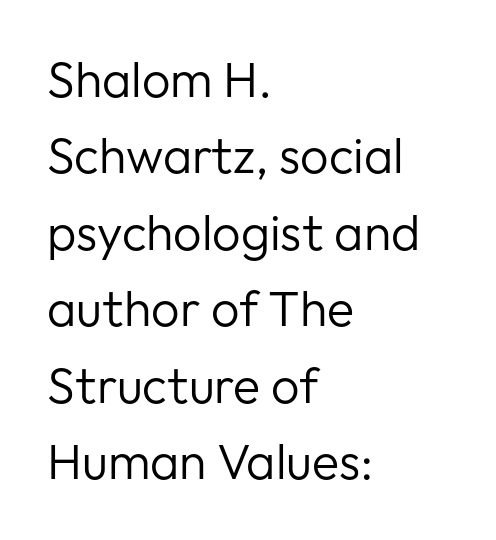
Check the space under the baseline: it is left empty. Here the designer chose a conventional face with non-uniform glyph widths. Observe the ordinary spacing: letters are neighbours, not strangers. The lettering holds an erect, upright posture throughout. Type style note: lacks serifs. Each new line begins a customary step beneath the previous one.
